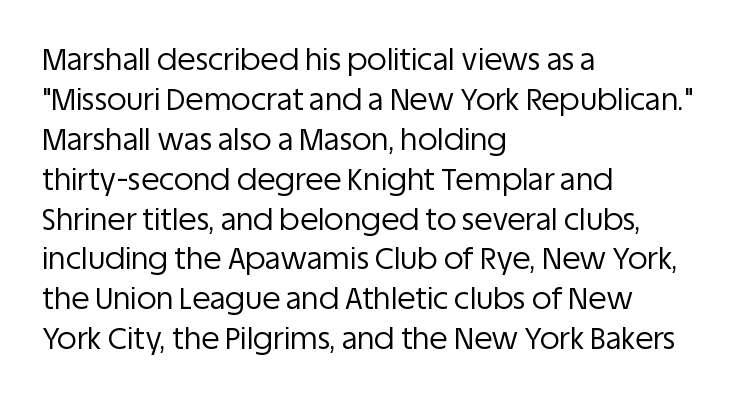
On a weight scale, this lands at 450 or below. Caption: multi-line text, flush left, ragged right. These lines keep a tight, regular rhythm from letter to letter. Words float on clear page, feet unadorned. The font family rendered here belongs to the sans-serif group.
